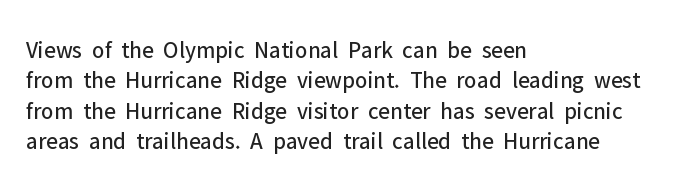
The type sits square on the baseline with zero lean. Only glyphs here, with clear space below each row. This sample is left-justified, so line endings fall wherever the words run out. Nothing unusual about the tracking: characters are spaced as the font intends. No extra ink here — the face is not bold.
